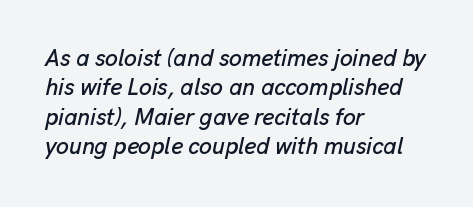
The baseline area is clear. No extra tracking has been applied to these lines. The typography opts for an oblique posture over an upright one. The text block is weighted toward the left margin, trailing off unevenly rightward. The vertical gap from one line to the next is medium.
